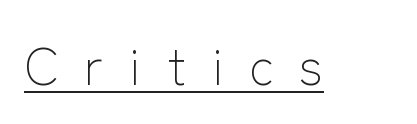
The image shows 52 px light sans-serif type, upright; set unusually wide letter spacing (+0.49 em), underlined; low stroke contrast and a medium x-height.
